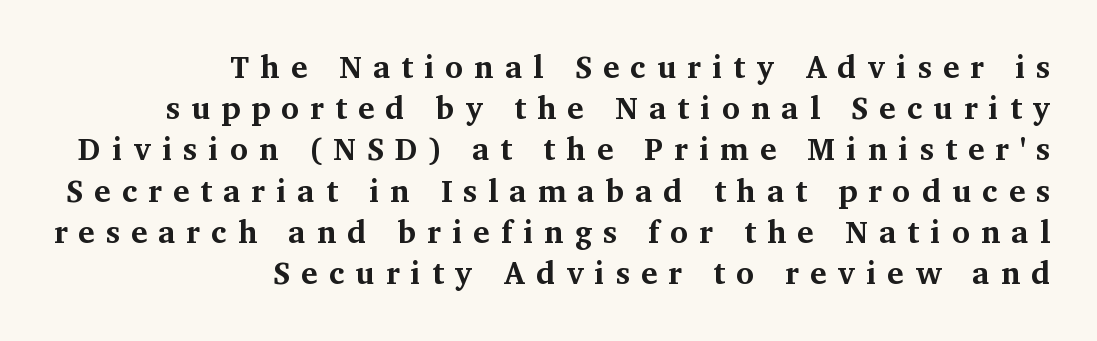
Q: Is the text bold? A: Yes.
Q: Is the text italic (slanted)? A: No, it is upright.
Q: Is the typeface a serif or a sans-serif typeface? A: Serif.
Q: Is the text underlined? A: No.
Q: How is the paragraph aligned? A: Right-aligned.
Q: Is the spacing between letters normal or unusually wide? A: Unusually wide.
Q: Is the spacing between lines tight, normal or loose? A: Normal.
Q: Width (condensed, normal, or wide)? A: Normal.
Q: Stroke contrast? A: Medium.
Q: x-height? A: Medium.
Q: Monospaced? A: No.
